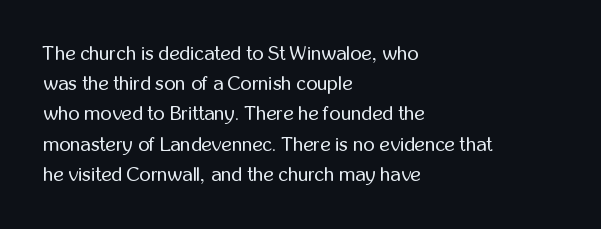
Q: Is the text bold? A: No.
Q: Is the text italic (slanted)? A: No, it is upright.
Q: Is the text underlined? A: No.
Q: How is the paragraph aligned? A: Left-aligned.
Q: Is the spacing between letters normal or unusually wide? A: Normal.
Q: Is the spacing between lines tight, normal or loose? A: Normal.
